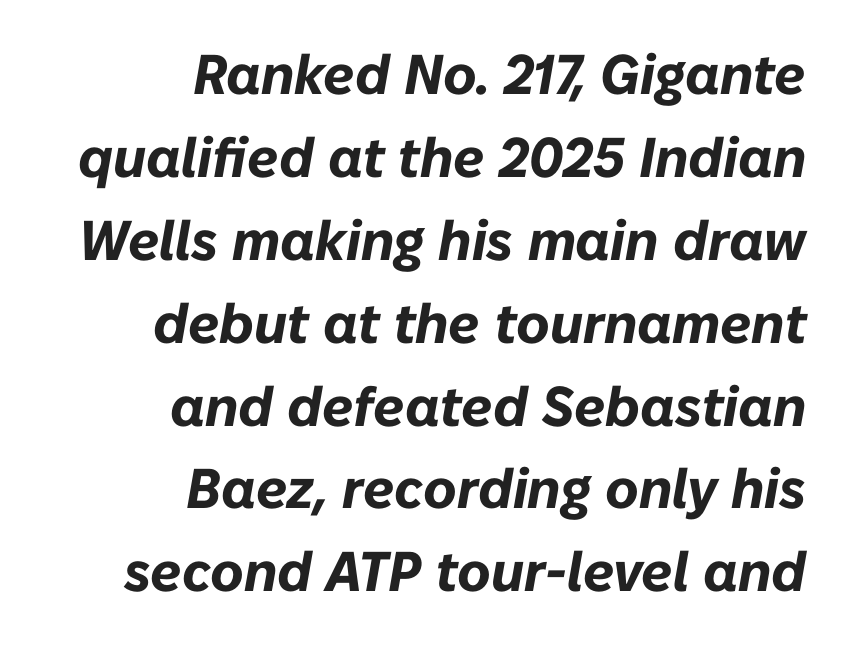
Q: Is the text bold? A: Yes.
Q: Is the text italic (slanted)? A: Yes, it leans right by about 10 degrees.
Q: Is the text underlined? A: No.
Q: How is the paragraph aligned? A: Right-aligned.
Q: Is the spacing between letters normal or unusually wide? A: Normal.
Q: Is the spacing between lines tight, normal or loose? A: Normal.
Q: Width (condensed, normal, or wide)? A: Normal.
Q: Stroke contrast? A: Low.
Q: x-height? A: Medium.
Q: Monospaced? A: No.
